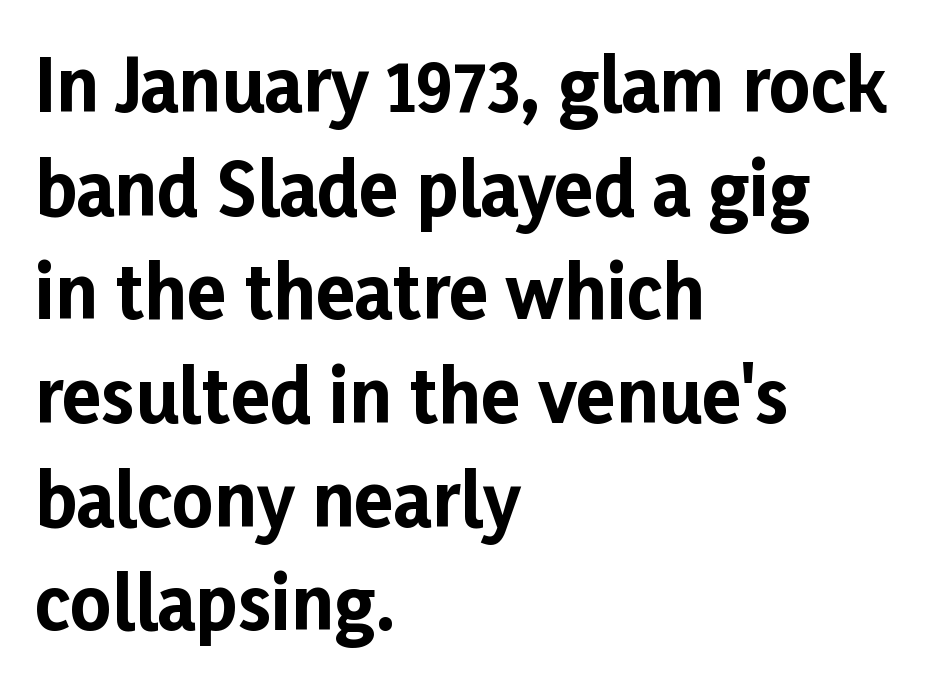
Typographically, this falls in the sans-serif category. Is there any slant? The stems are plumb. Observe the ordinary spacing: letters are neighbours, not strangers. Successive baselines arrive at the customary interval. The space directly below the letters is spotless. If you drew a ruler down the left edge, every line would touch it.
